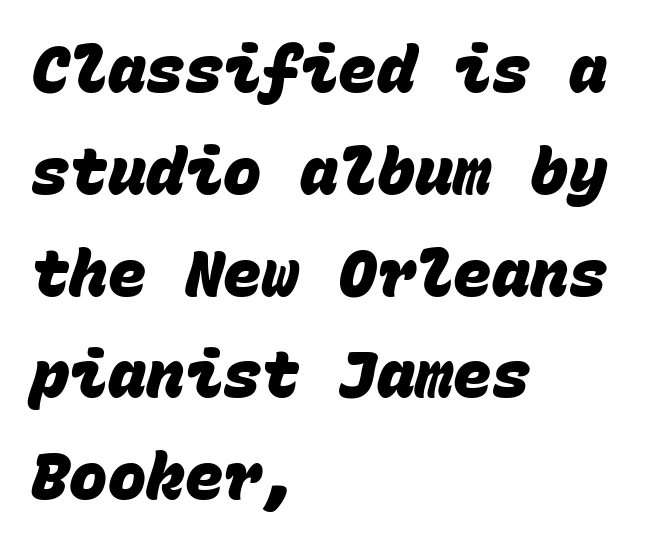
Each new line begins a customary step beneath the previous one. Is this a sans? Yes — the strokes have no serifs. The space beneath each line is pristine and unruled. Each glyph is drawn with heavy, bold strokes. Inter-character spacing is left at the font's built-in metrics. This rendering uses left alignment, leaving the right contour irregular.
